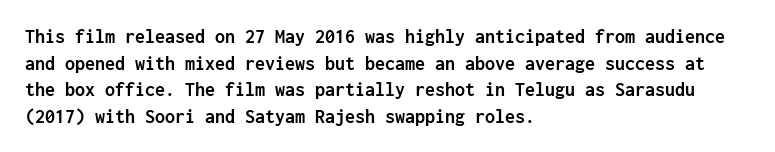
The typography opts for an upright posture over an oblique one. A classic flush-left, rag-right setting is used for this passage. Words appear dense and cohesive because spacing is normal. A full-strength bold gives these letters their thick strokes. Rule under the text: the space is simply empty.
